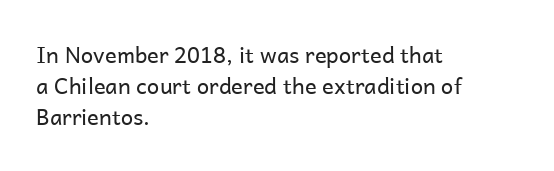
Every row of glyphs begins at an identical x-position on the left. The typesetting does not lean heavy: it is not bold. One glance says typical: line gaps are just what's usual. Underlining? Definitely not there.
